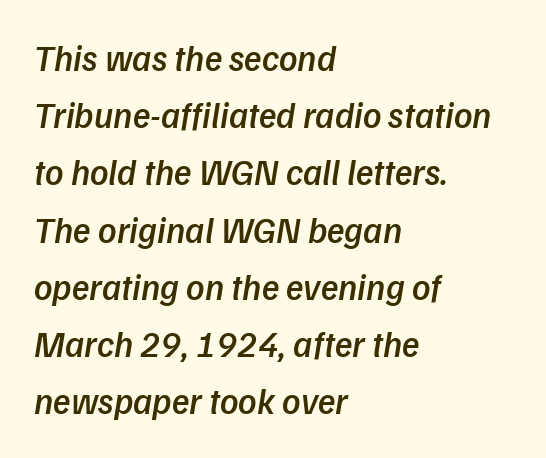
The image shows 36 px semibold type, italic (leaning right); set left-aligned, normal line spacing (1.59x), normal letter spacing, not underlined; low stroke contrast and a medium x-height.
